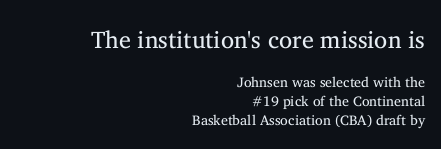
Q: Is the text bold? A: No.
Q: Is the text italic (slanted)? A: No, it is upright.
Q: Is the text underlined? A: No.
Q: How is the paragraph aligned? A: Right-aligned.
Q: Is the spacing between letters normal or unusually wide? A: Normal.
Q: Is the spacing between lines tight, normal or loose? A: Normal.
Q: Which block of text is set in a larger size, the first (top) or the second (bottom)? A: The first (top) one.
